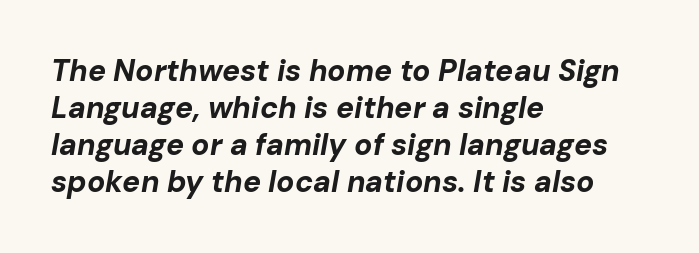
The image shows 30 px bold type, italic (leaning right); set left-aligned, line spacing 1.23x, normal letter spacing, not underlined; low stroke contrast and a medium x-height.
